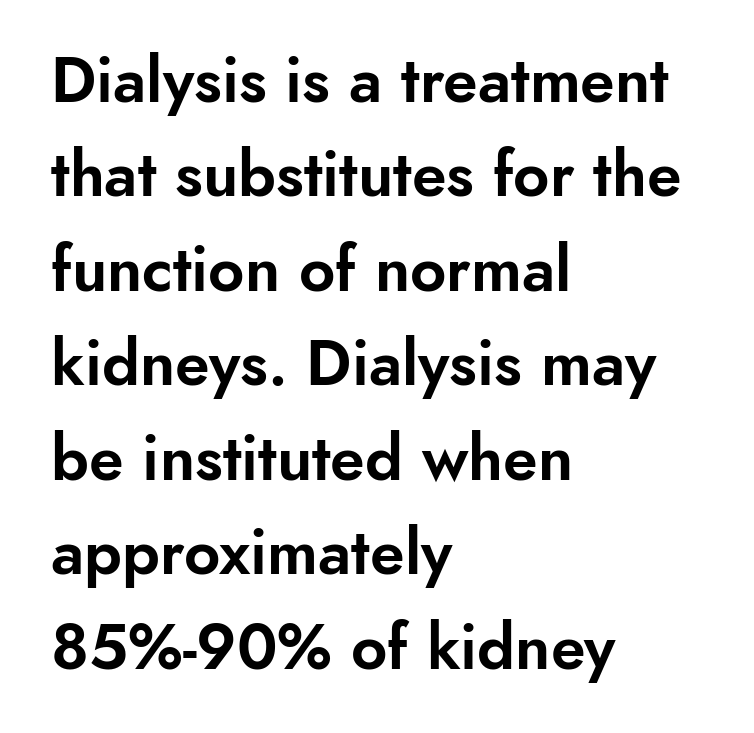
Q: Is the text italic (slanted)? A: No, it is upright.
Q: Is the typeface a serif or a sans-serif typeface? A: Sans-serif.
Q: Is the text underlined? A: No.
Q: How is the paragraph aligned? A: Left-aligned.
Q: Is the spacing between letters normal or unusually wide? A: Normal.
Q: Is the spacing between lines tight, normal or loose? A: Normal.
Q: Width (condensed, normal, or wide)? A: Normal.
Q: Stroke contrast? A: Low.
Q: x-height? A: Small.
Q: Monospaced? A: No.
